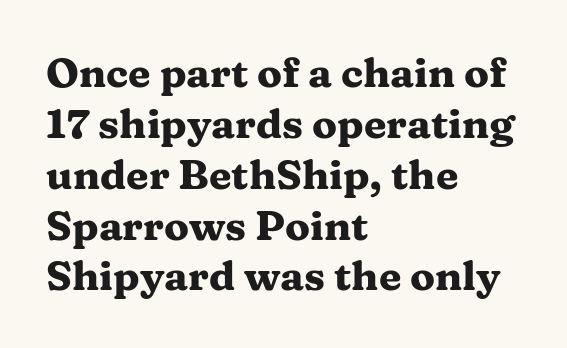
Q: Is the text bold? A: Yes.
Q: Is the text italic (slanted)? A: No, it is upright.
Q: Is the typeface a serif or a sans-serif typeface? A: Serif.
Q: Is the text underlined? A: No.
Q: How is the paragraph aligned? A: Left-aligned.
Q: Is the spacing between letters normal or unusually wide? A: Normal.
Q: Width (condensed, normal, or wide)? A: Wide.
Q: Stroke contrast? A: Medium.
Q: x-height? A: Medium.
Q: Monospaced? A: No.
